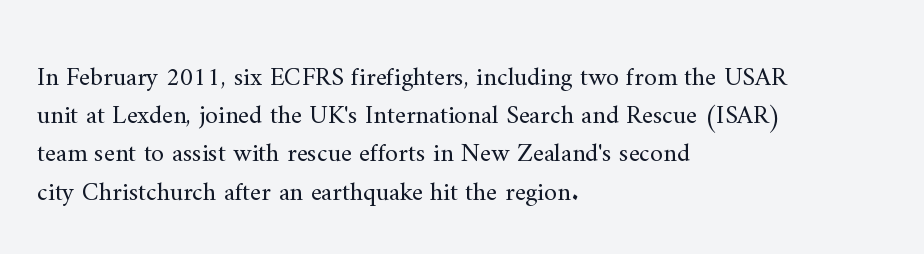
{"italic": "no", "bold": "no", "underline": "no", "align": "left", "line_spacing": "normal", "line_spacing_ratio": 1.47, "letter_spacing": "normal", "letter_spacing_em": 0.0, "glyph_px": 26}
